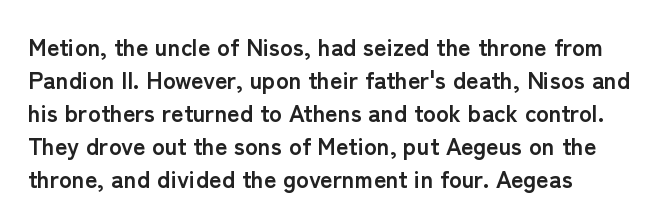
The lettering stays uniformly vertical, giving the passage a roman look. Baseline-to-baseline distance is the conventional proportion of letter height. This rendering features lettering with no underline. Glyph-to-glyph distance matches everyday printed text. Every letter is thick-stroked: bold, no question.
